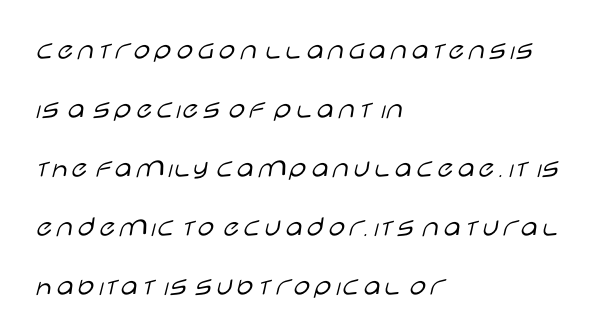
The image shows 30 px light, wide sans-serif type; set left-aligned, loose line spacing (1.97x), normal letter spacing, not underlined; low stroke contrast and a large x-height.
